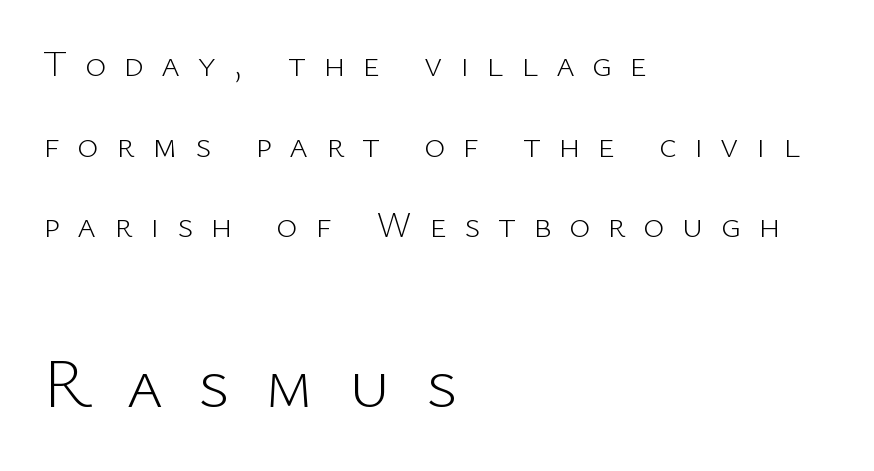
The image shows 71 px light sans-serif type, upright; set left-aligned, loose line spacing (2.24x), unusually wide letter spacing (+0.49 em), not underlined; the second (bottom) block is 1.97x larger; low stroke contrast and a medium x-height.
